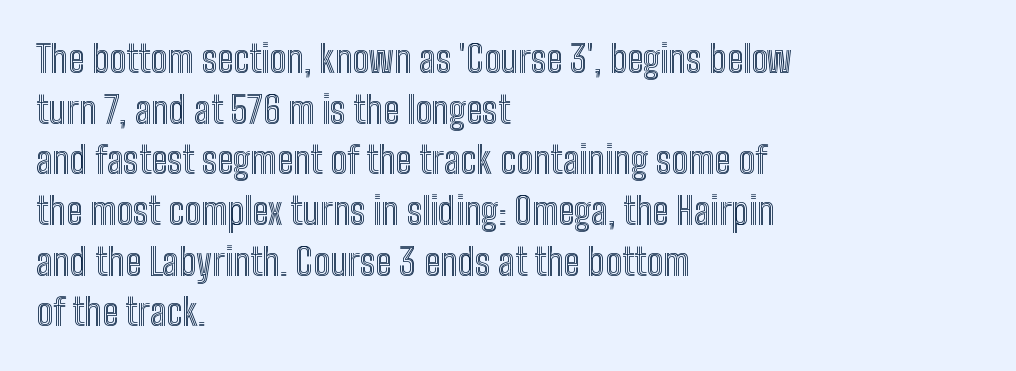
Q: Is the text italic (slanted)? A: No, it is upright.
Q: Is the text underlined? A: No.
Q: How is the paragraph aligned? A: Left-aligned.
Q: Is the spacing between letters normal or unusually wide? A: Normal.
Q: Is the spacing between lines tight, normal or loose? A: Normal.
Q: Width (condensed, normal, or wide)? A: Condensed.
Q: x-height? A: Medium.
Q: Monospaced? A: No.
